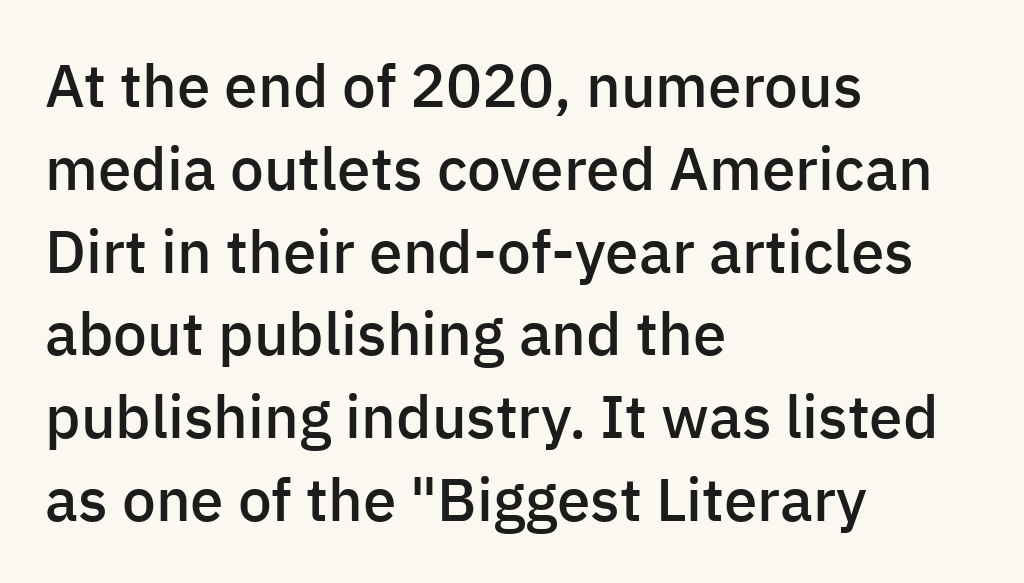
Q: Is the text bold? A: Semi-bold.
Q: Is the text italic (slanted)? A: No, it is upright.
Q: Is the typeface a serif or a sans-serif typeface? A: Sans-serif.
Q: Is the text underlined? A: No.
Q: How is the paragraph aligned? A: Left-aligned.
Q: Is the spacing between letters normal or unusually wide? A: Normal.
Q: Is the spacing between lines tight, normal or loose? A: Normal.
Q: Width (condensed, normal, or wide)? A: Normal.
Q: Stroke contrast? A: Low.
Q: x-height? A: Medium.
Q: Monospaced? A: No.
